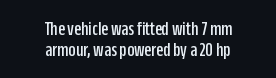
{"italic": "no", "underline": "no", "align": "center", "line_spacing": "tight", "line_spacing_ratio": 1.07, "letter_spacing": "normal", "letter_spacing_em": 0.0, "glyph_px": 20}
